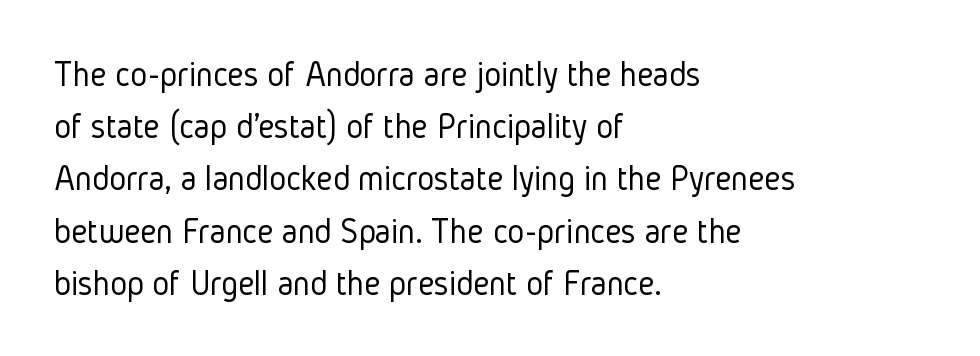
{"serif": "no", "italic": "no", "bold": "no", "weight": "light", "width": "condensed", "stroke_contrast": "low", "x_height": "medium", "monospaced": "no", "underline": "no", "align": "left", "line_spacing": "normal", "line_spacing_ratio": 1.45, "letter_spacing": "normal", "letter_spacing_em": 0.0, "glyph_px": 36}
